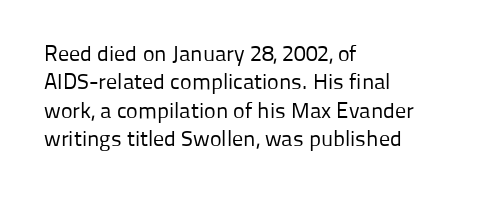
Q: Is the text bold? A: No.
Q: Is the text italic (slanted)? A: No, it is upright.
Q: Is the text underlined? A: No.
Q: How is the paragraph aligned? A: Left-aligned.
Q: Is the spacing between letters normal or unusually wide? A: Normal.
Q: Is the spacing between lines tight, normal or loose? A: Normal.
